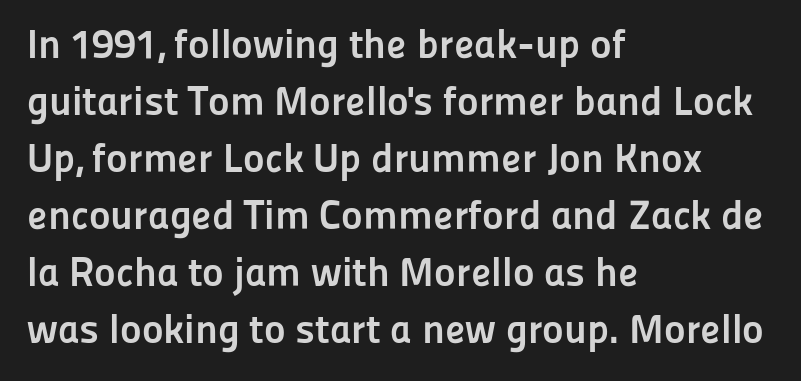
The image shows 41 px semibold sans-serif type, upright; set left-aligned, normal line spacing (1.39x), normal letter spacing, not underlined; low stroke contrast and a medium x-height.
